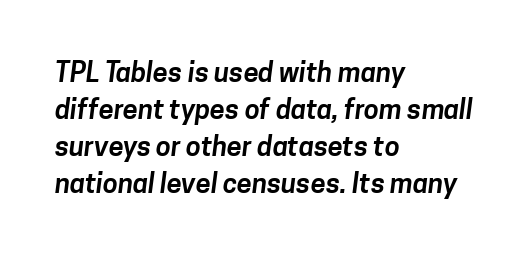
Q: Is the text underlined? A: No.
Q: How is the paragraph aligned? A: Left-aligned.
Q: Is the spacing between letters normal or unusually wide? A: Normal.
Q: Is the spacing between lines tight, normal or loose? A: Normal.
